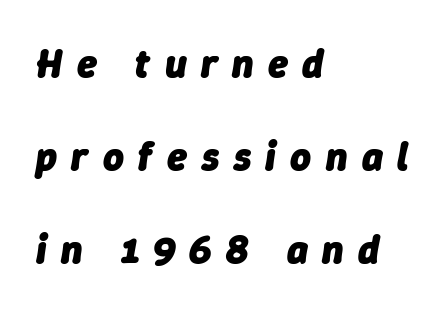
Q: Is the text bold? A: Yes.
Q: Is the text italic (slanted)? A: Yes, it leans right by about 9 degrees.
Q: Is the text underlined? A: No.
Q: How is the paragraph aligned? A: Left-aligned.
Q: Is the spacing between letters normal or unusually wide? A: Unusually wide.
Q: Is the spacing between lines tight, normal or loose? A: Loose.
Q: Width (condensed, normal, or wide)? A: Normal.
Q: Stroke contrast? A: Low.
Q: x-height? A: Medium.
Q: Monospaced? A: No.
